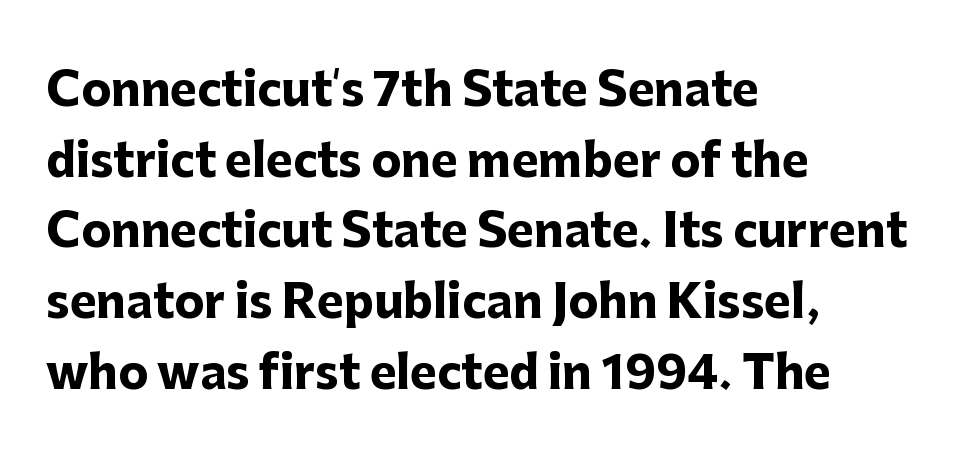
The image shows 45 px heavy sans-serif type, upright; set left-aligned, normal line spacing (1.57x), normal letter spacing, not underlined; low stroke contrast and a medium x-height.
